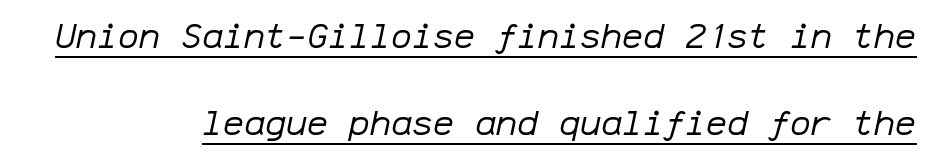
Emphasis-style slanted type is in use. This is not heavy type; no bold has been used. Compared with undecorated copy, this sample adds a rule below the words. The rag falls on the left side of this text block. The rendering uses typewriter-style spacing with identical character cells.
